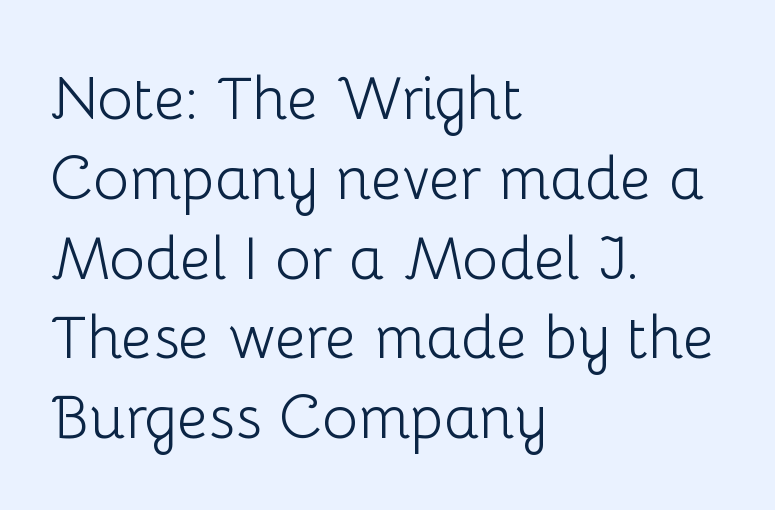
Q: Is the text bold? A: No.
Q: Is the text italic (slanted)? A: No, it is upright.
Q: Is the typeface a serif or a sans-serif typeface? A: Sans-serif.
Q: Is the text underlined? A: No.
Q: How is the paragraph aligned? A: Left-aligned.
Q: Is the spacing between letters normal or unusually wide? A: Normal.
Q: Is the spacing between lines tight, normal or loose? A: Normal.
Q: Width (condensed, normal, or wide)? A: Normal.
Q: Stroke contrast? A: Low.
Q: x-height? A: Medium.
Q: Monospaced? A: No.
